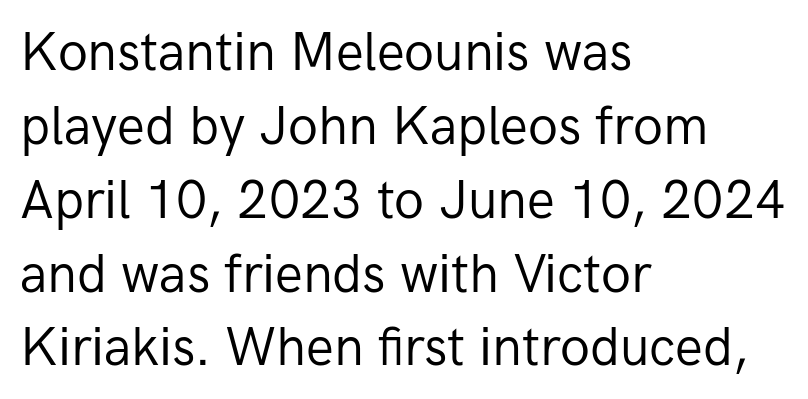
Q: Is the text bold? A: No.
Q: Is the text italic (slanted)? A: No, it is upright.
Q: Is the typeface a serif or a sans-serif typeface? A: Sans-serif.
Q: Is the text underlined? A: No.
Q: How is the paragraph aligned? A: Left-aligned.
Q: Is the spacing between letters normal or unusually wide? A: Normal.
Q: Is the spacing between lines tight, normal or loose? A: Normal.
Q: Width (condensed, normal, or wide)? A: Normal.
Q: Stroke contrast? A: Low.
Q: x-height? A: Medium.
Q: Monospaced? A: No.
